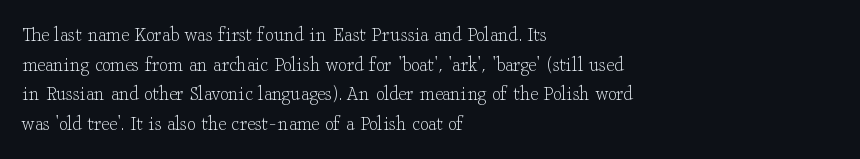
Q: Is the text bold? A: No.
Q: Is the text italic (slanted)? A: No, it is upright.
Q: Is the text underlined? A: No.
Q: How is the paragraph aligned? A: Left-aligned.
Q: Is the spacing between letters normal or unusually wide? A: Normal.
Q: Is the spacing between lines tight, normal or loose? A: Normal.
